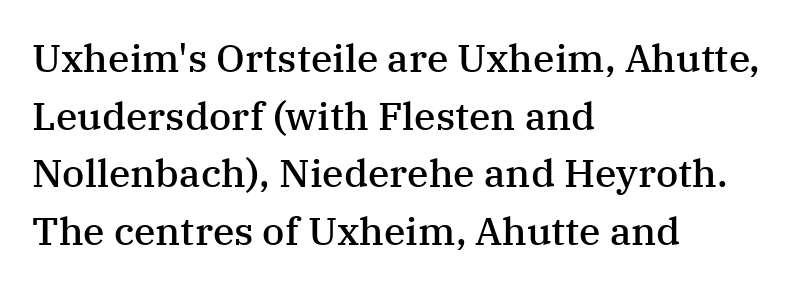
Q: Is the text bold? A: Semi-bold.
Q: Is the text italic (slanted)? A: No, it is upright.
Q: Is the typeface a serif or a sans-serif typeface? A: Serif.
Q: Is the text underlined? A: No.
Q: How is the paragraph aligned? A: Left-aligned.
Q: Is the spacing between letters normal or unusually wide? A: Normal.
Q: Is the spacing between lines tight, normal or loose? A: Normal.
Q: Width (condensed, normal, or wide)? A: Normal.
Q: Stroke contrast? A: Medium.
Q: x-height? A: Medium.
Q: Monospaced? A: No.
